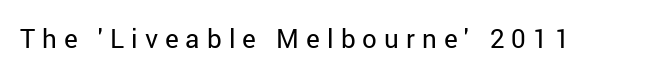
The image shows 26 px text type, upright; set unusually wide letter spacing (+0.27 em), not underlined.
